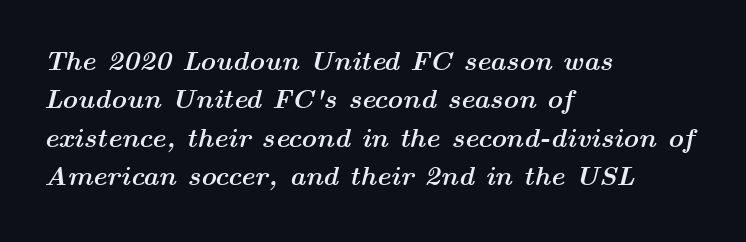
The image shows 27 px bold type, italic (leaning right); set left-aligned, normal line spacing (1.42x), normal letter spacing, not underlined.
